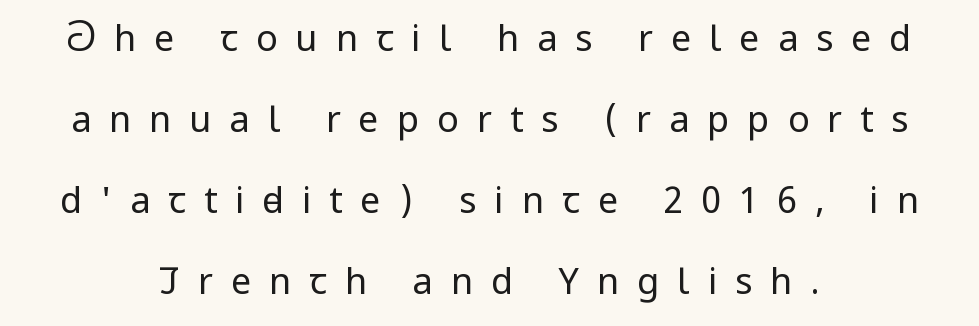
Q: Is the text bold? A: No.
Q: Is the text italic (slanted)? A: No, it is upright.
Q: Is the typeface a serif or a sans-serif typeface? A: Sans-serif.
Q: Is the text underlined? A: No.
Q: How is the paragraph aligned? A: Centered.
Q: Is the spacing between letters normal or unusually wide? A: Unusually wide.
Q: Is the spacing between lines tight, normal or loose? A: Loose.
Q: Width (condensed, normal, or wide)? A: Condensed.
Q: Stroke contrast? A: Low.
Q: x-height? A: Large.
Q: Monospaced? A: No.
